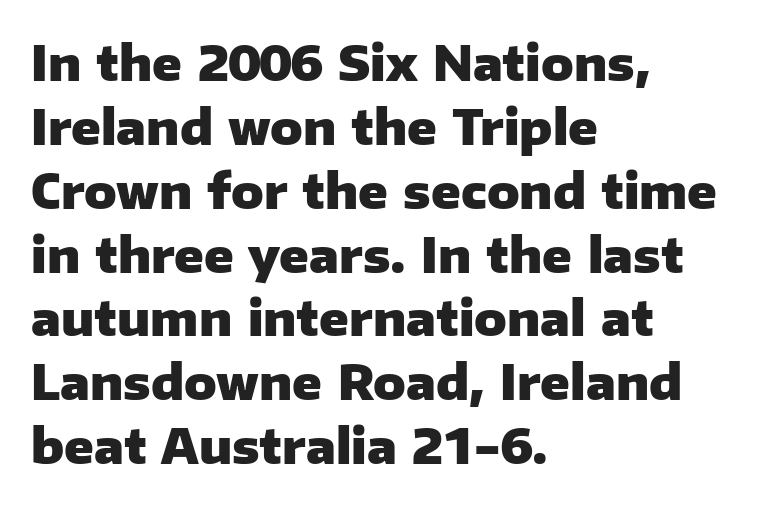
The horizontal fit of the characters is conventional and even. These lines are composed in type without serifs. Emphasis by weight is at full strength: bold. Visually the block forms a straight wall on the left and a jagged coastline on the right.
